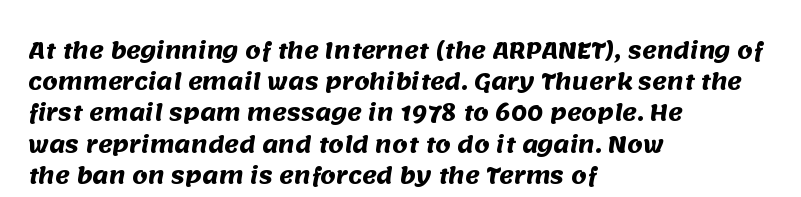
{"bold": "yes", "underline": "no", "align": "left", "line_spacing": "normal", "line_spacing_ratio": 1.42, "letter_spacing": "normal", "letter_spacing_em": 0.0, "glyph_px": 22}
